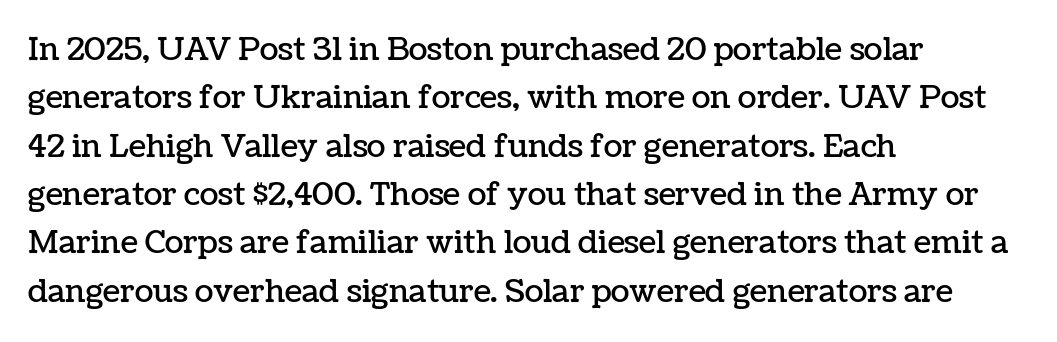
Notice how the passage keeps a crisp vertical edge on the left only. Glyph-to-glyph distance matches everyday printed text. The specimen reads as upright at a glance. The glyphs are unaccompanied by any horizontal stroke below them.
